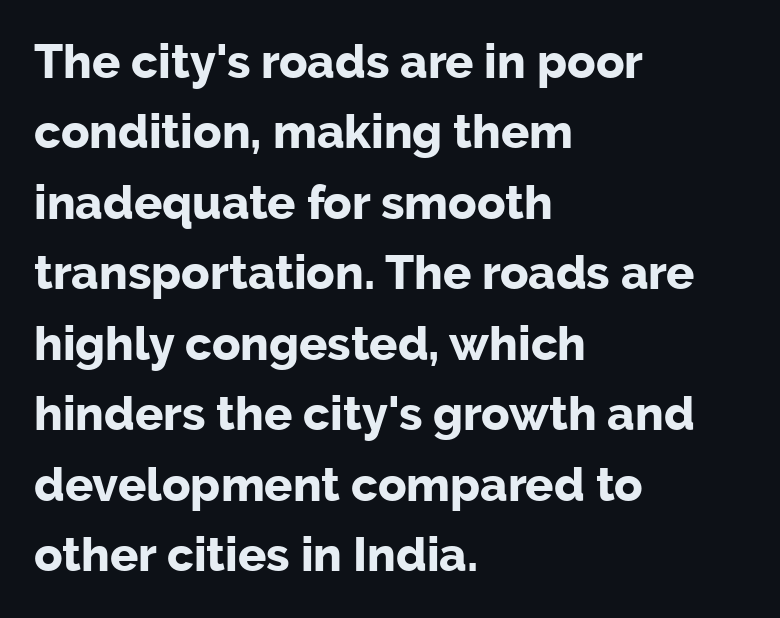
The image shows 47 px bold sans-serif type, upright; set left-aligned, normal line spacing (1.5x), normal letter spacing, not underlined; low stroke contrast and a medium x-height.
